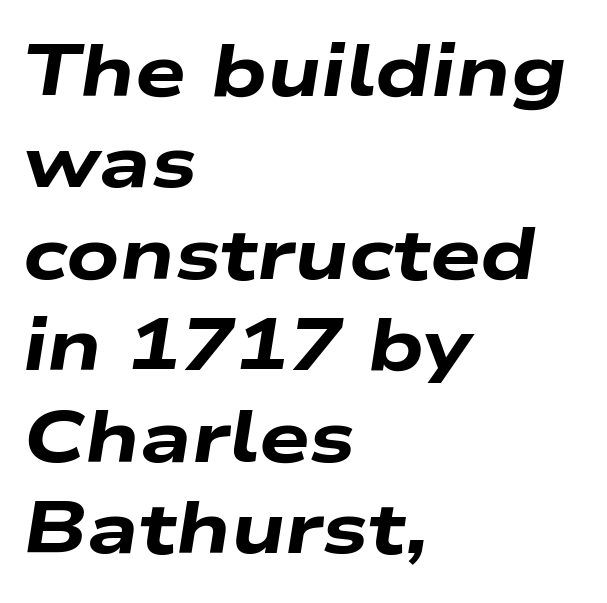
Q: Is the text bold? A: Yes.
Q: Is the text italic (slanted)? A: Yes, it leans right by about 9 degrees.
Q: Is the text underlined? A: No.
Q: How is the paragraph aligned? A: Left-aligned.
Q: Is the spacing between letters normal or unusually wide? A: Normal.
Q: Is the spacing between lines tight, normal or loose? A: Normal.
Q: Width (condensed, normal, or wide)? A: Wide.
Q: Stroke contrast? A: Low.
Q: x-height? A: Medium.
Q: Monospaced? A: No.
